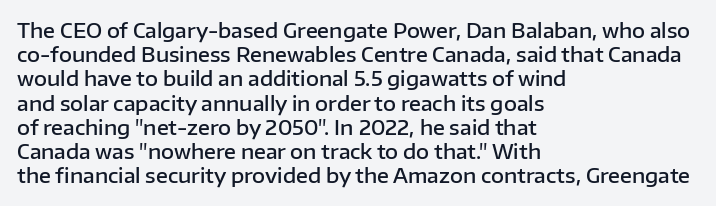
Decoration check: the copy has no underline. A typesetter would mark this as roman, not italic. The letters sit at their default tracking, neither squeezed nor spread. Each line starts at the same left margin while the right side varies. Each glyph is drawn with semibold strokes, heavier than normal yet not fully bold.
